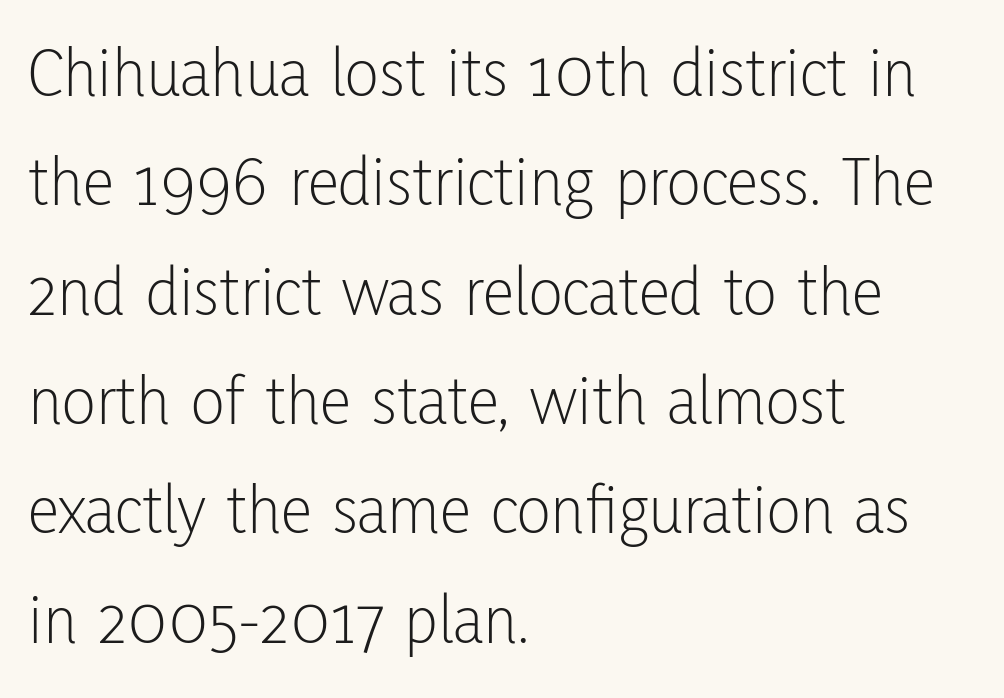
{"serif": "no", "italic": "no", "bold": "no", "weight": "light", "width": "condensed", "stroke_contrast": "low", "x_height": "medium", "monospaced": "no", "underline": "no", "align": "left", "line_spacing": "normal", "line_spacing_ratio": 1.54, "letter_spacing": "normal", "letter_spacing_em": 0.0, "glyph_px": 71}
